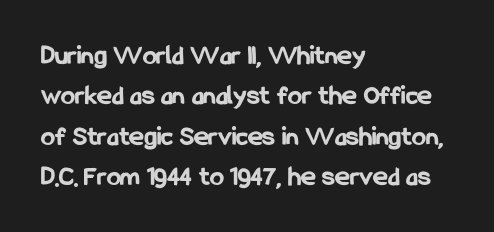
The image shows 28 px bold, condensed sans-serif type, upright; set left-aligned, normal line spacing (1.44x), normal letter spacing, not underlined; low stroke contrast and a medium x-height.
